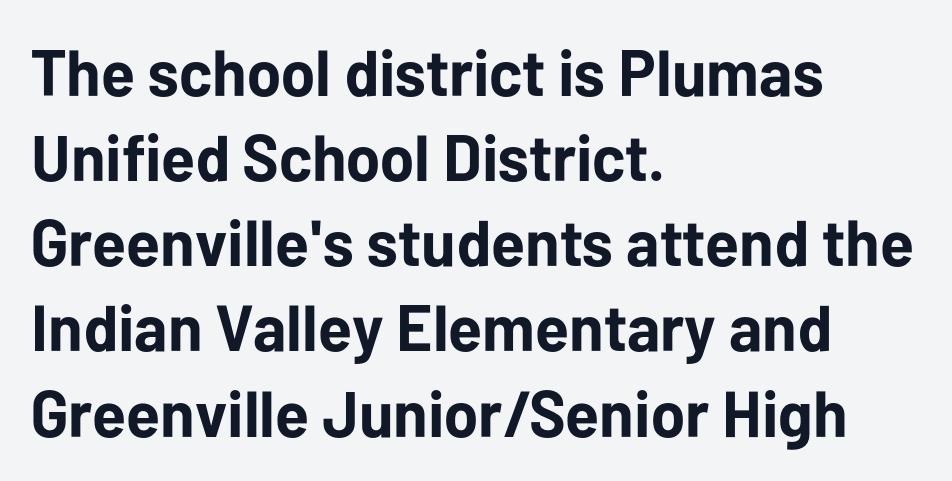
The image shows 65 px bold sans-serif type, upright; set left-aligned, normal line spacing (1.31x), normal letter spacing, not underlined; low stroke contrast and a medium x-height.
